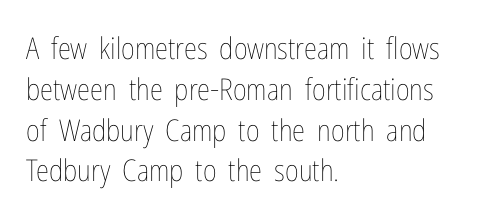
{"italic": "no", "bold": "no", "weight": "thin", "width": "condensed", "stroke_contrast": "low", "x_height": "medium", "monospaced": "no", "underline": "no", "align": "left", "line_spacing": "normal", "line_spacing_ratio": 1.36, "letter_spacing": "normal", "letter_spacing_em": 0.0, "glyph_px": 30}
